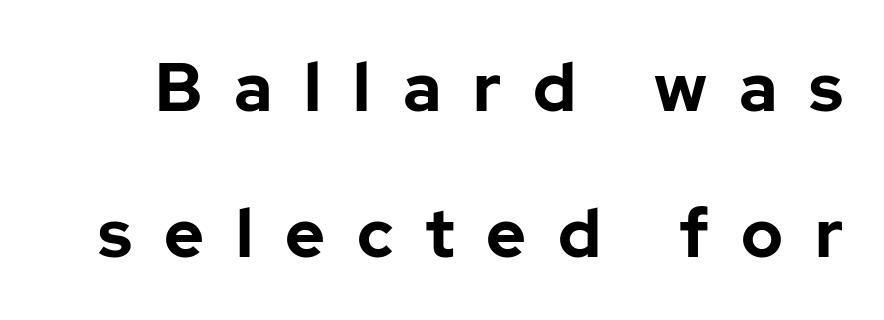
Q: Is the text bold? A: Yes.
Q: Is the text italic (slanted)? A: No, it is upright.
Q: Is the typeface a serif or a sans-serif typeface? A: Sans-serif.
Q: Is the text underlined? A: No.
Q: Is the spacing between letters normal or unusually wide? A: Unusually wide.
Q: Is the spacing between lines tight, normal or loose? A: Loose.
Q: Width (condensed, normal, or wide)? A: Normal.
Q: Stroke contrast? A: Low.
Q: x-height? A: Medium.
Q: Monospaced? A: No.
